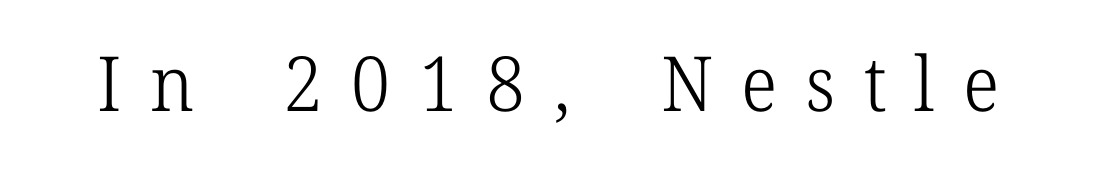
The image shows 76 px light serif type, upright; set unusually wide letter spacing (+0.37 em), not underlined; low stroke contrast and a medium x-height.
